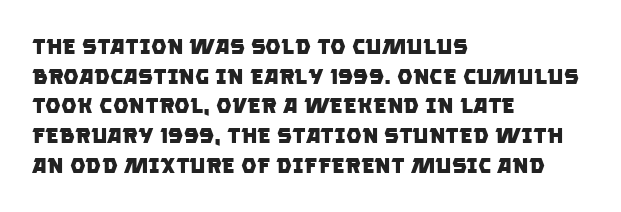
The typesetting leans heavy: a genuine bold. Leading: standard. The ragged edge is on the right, which tells us the setting is flush left. Spacing between characters is what you'd get straight out of the box. The passage shown is not underscored anywhere.
